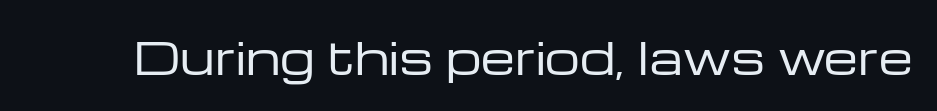
Stems here are at most as thick as an everyday book face. Inter-character spacing is left at the font's built-in metrics. Typographically, this falls in the sans-serif category. Italic? Not at all — the glyphs are vertical. Each letter keeps its own natural width here, so spacing adapts to shape.
